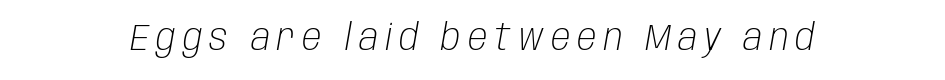
Q: Is the text bold? A: No.
Q: Is the text italic (slanted)? A: Yes, it leans right by about 10 degrees.
Q: Is the text underlined? A: No.
Q: Is the spacing between letters normal or unusually wide? A: Unusually wide.
Q: Width (condensed, normal, or wide)? A: Condensed.
Q: Stroke contrast? A: Low.
Q: x-height? A: Large.
Q: Monospaced? A: No.
